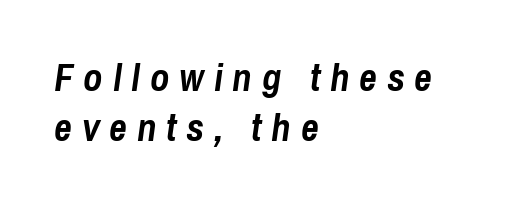
{"italic": "yes", "lean": "right", "slant_degrees": 8, "bold": "yes", "weight": "semibold", "width": "condensed", "stroke_contrast": "low", "x_height": "medium", "monospaced": "no", "underline": "no", "align": "left", "line_spacing": "normal", "line_spacing_ratio": 1.29, "letter_spacing": "wide", "letter_spacing_em": 0.25, "glyph_px": 39}
